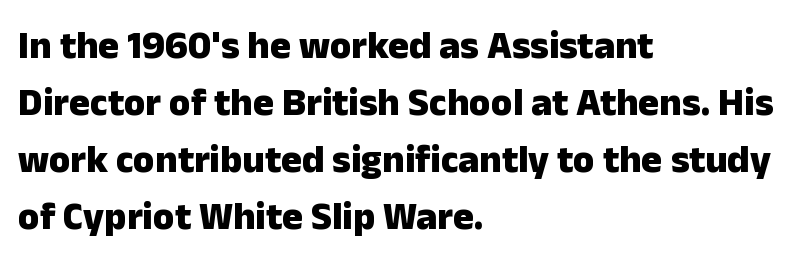
The image shows 39 px heavy sans-serif type, upright; set left-aligned, normal line spacing (1.46x), normal letter spacing, not underlined; low stroke contrast and a medium x-height.
